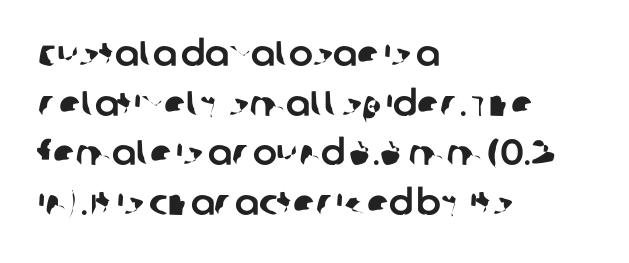
The image shows 36 px sans-serif type; set left-aligned, normal line spacing (1.38x), normal letter spacing, not underlined; low stroke contrast and a large x-height.
